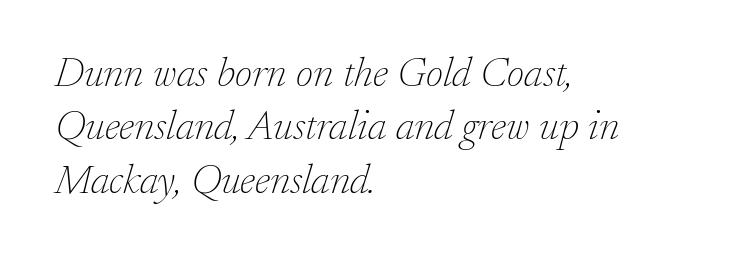
Q: Is the text bold? A: No.
Q: Is the text italic (slanted)? A: Yes, it leans right by about 17 degrees.
Q: Is the typeface a serif or a sans-serif typeface? A: Serif.
Q: Is the text underlined? A: No.
Q: How is the paragraph aligned? A: Left-aligned.
Q: Is the spacing between letters normal or unusually wide? A: Normal.
Q: Is the spacing between lines tight, normal or loose? A: Normal.
Q: Width (condensed, normal, or wide)? A: Normal.
Q: Stroke contrast? A: Low.
Q: x-height? A: Small.
Q: Monospaced? A: No.
